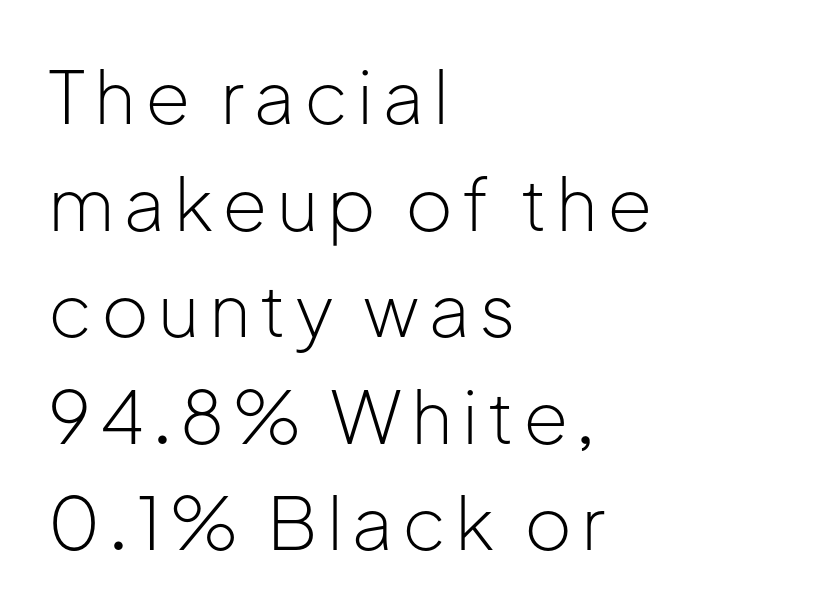
{"serif": "no", "italic": "no", "bold": "no", "weight": "light", "width": "normal", "stroke_contrast": "low", "x_height": "medium", "monospaced": "no", "underline": "no", "align": "left", "line_spacing": "normal", "line_spacing_ratio": 1.46, "glyph_px": 73}
